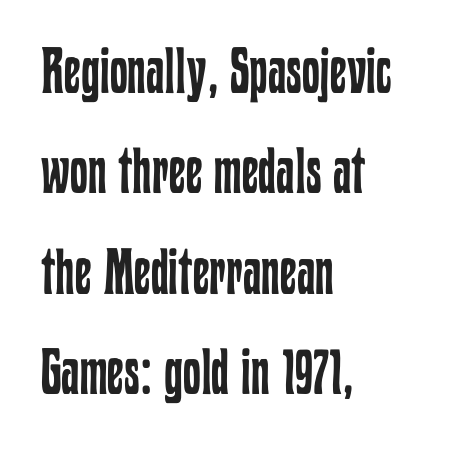
{"italic": "no", "bold": "no", "weight": "regular", "width": "condensed", "stroke_contrast": "low", "x_height": "medium", "monospaced": "no", "underline": "no", "align": "left", "line_spacing": "normal", "line_spacing_ratio": 1.57, "letter_spacing": "normal", "letter_spacing_em": 0.0, "glyph_px": 64}
